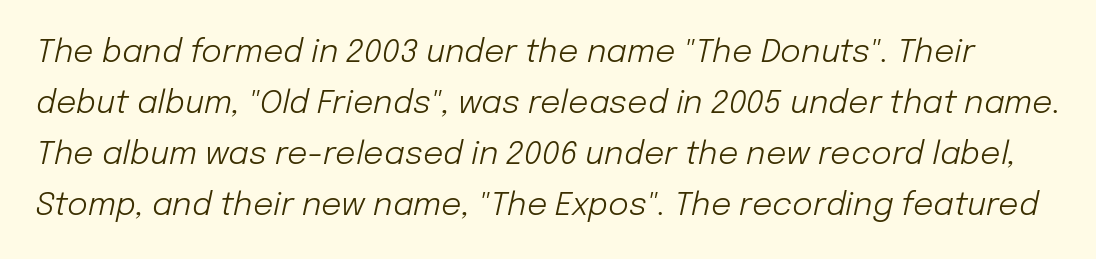
Q: Is the text bold? A: No.
Q: Is the text italic (slanted)? A: Yes, it leans right by about 12 degrees.
Q: Is the text underlined? A: No.
Q: Is the spacing between letters normal or unusually wide? A: Normal.
Q: Is the spacing between lines tight, normal or loose? A: Normal.
Q: Width (condensed, normal, or wide)? A: Normal.
Q: Stroke contrast? A: Low.
Q: x-height? A: Medium.
Q: Monospaced? A: No.
